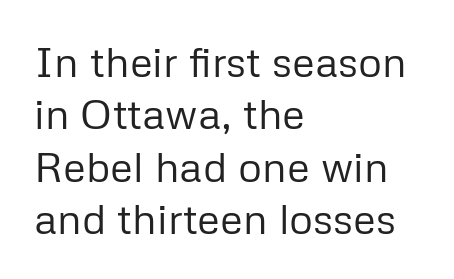
The image shows 42 px regular-weight sans-serif type, upright; set left-aligned, normal line spacing (1.25x), normal letter spacing, not underlined; low stroke contrast and a medium x-height.
